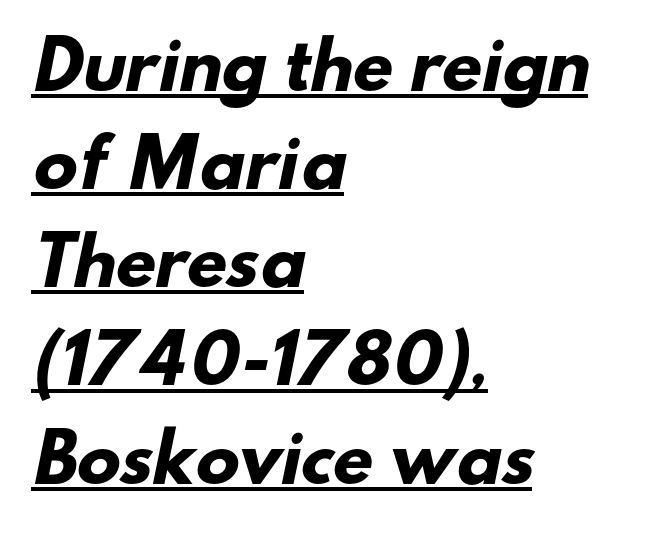
Q: Is the text bold? A: Yes.
Q: Is the typeface a serif or a sans-serif typeface? A: Sans-serif.
Q: Is the text underlined? A: Yes.
Q: How is the paragraph aligned? A: Left-aligned.
Q: Is the spacing between letters normal or unusually wide? A: Normal.
Q: Is the spacing between lines tight, normal or loose? A: Normal.
Q: Width (condensed, normal, or wide)? A: Normal.
Q: Stroke contrast? A: Low.
Q: x-height? A: Small.
Q: Monospaced? A: No.
